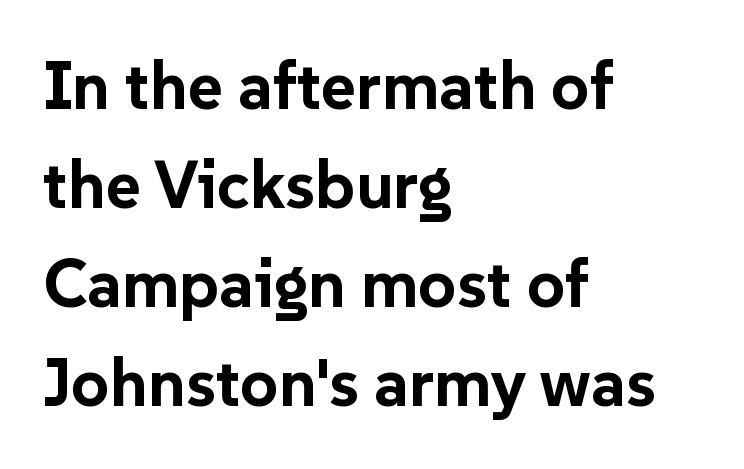
{"serif": "no", "italic": "no", "bold": "yes", "weight": "bold", "width": "normal", "stroke_contrast": "low", "x_height": "medium", "monospaced": "no", "underline": "no", "align": "left", "line_spacing": "normal", "line_spacing_ratio": 1.48, "letter_spacing": "normal", "letter_spacing_em": 0.0, "glyph_px": 67}
